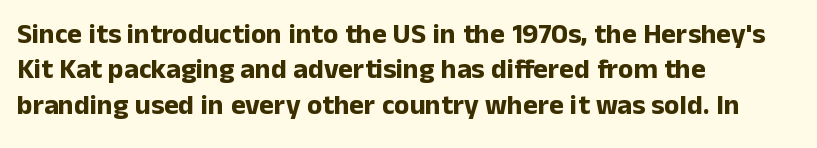
Q: Is the text bold? A: Yes.
Q: Is the text italic (slanted)? A: No, it is upright.
Q: Is the typeface a serif or a sans-serif typeface? A: Sans-serif.
Q: Is the text underlined? A: No.
Q: How is the paragraph aligned? A: Left-aligned.
Q: Is the spacing between letters normal or unusually wide? A: Normal.
Q: Is the spacing between lines tight, normal or loose? A: Normal.
Q: Width (condensed, normal, or wide)? A: Normal.
Q: Stroke contrast? A: Low.
Q: x-height? A: Medium.
Q: Monospaced? A: No.
